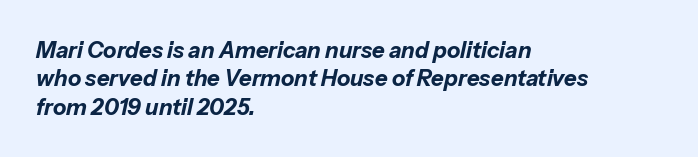
The image shows 22 px bold type, italic (leaning right); set left-aligned, normal line spacing (1.29x), normal letter spacing, not underlined.
